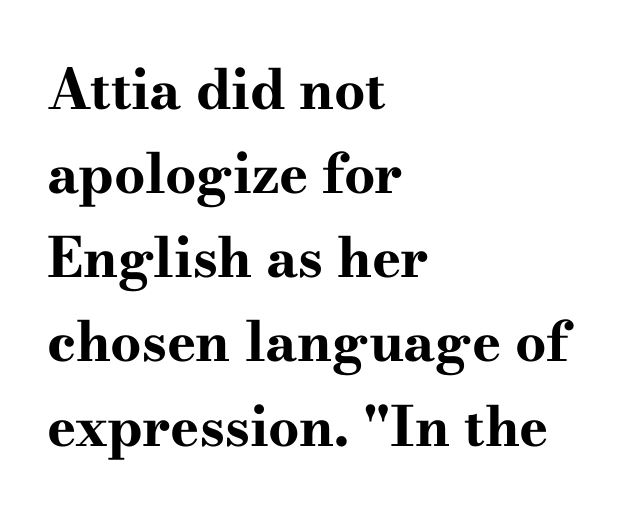
Q: Is the text bold? A: Yes.
Q: Is the text italic (slanted)? A: No, it is upright.
Q: Is the typeface a serif or a sans-serif typeface? A: Serif.
Q: Is the text underlined? A: No.
Q: How is the paragraph aligned? A: Left-aligned.
Q: Is the spacing between letters normal or unusually wide? A: Normal.
Q: Is the spacing between lines tight, normal or loose? A: Normal.
Q: Width (condensed, normal, or wide)? A: Wide.
Q: Stroke contrast? A: High.
Q: x-height? A: Small.
Q: Monospaced? A: No.
